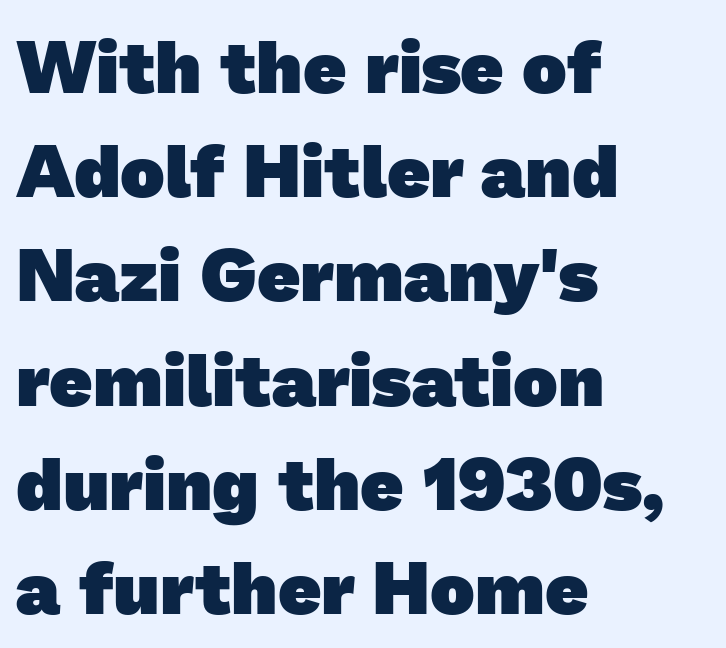
The passage is arranged the way most books set body copy — flush left. The face used here has the dense, thick strokes of a bold. The space between consecutive lines is moderate. The horizontal fit of the characters is conventional and even.
